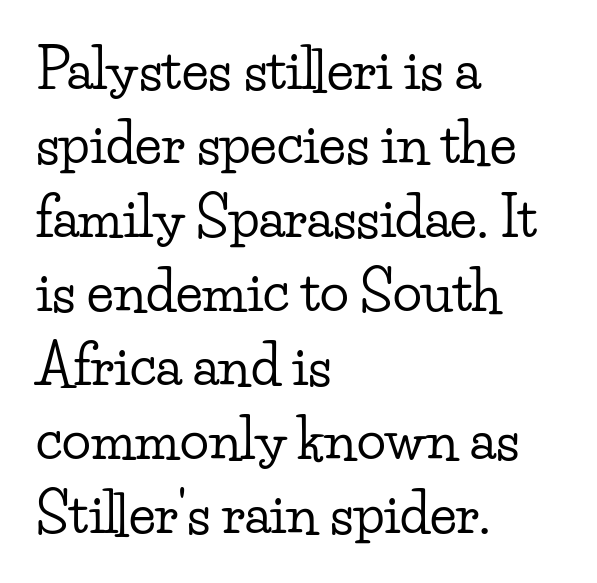
The lines sit at an ordinary, default distance from one another. Observe the serifs anchoring each vertical stroke in this sample. Looks like regular typesetting: each glyph gets only the width it needs. Check the space under the baseline: it is left empty. This rendering uses left alignment, leaving the right contour irregular.
